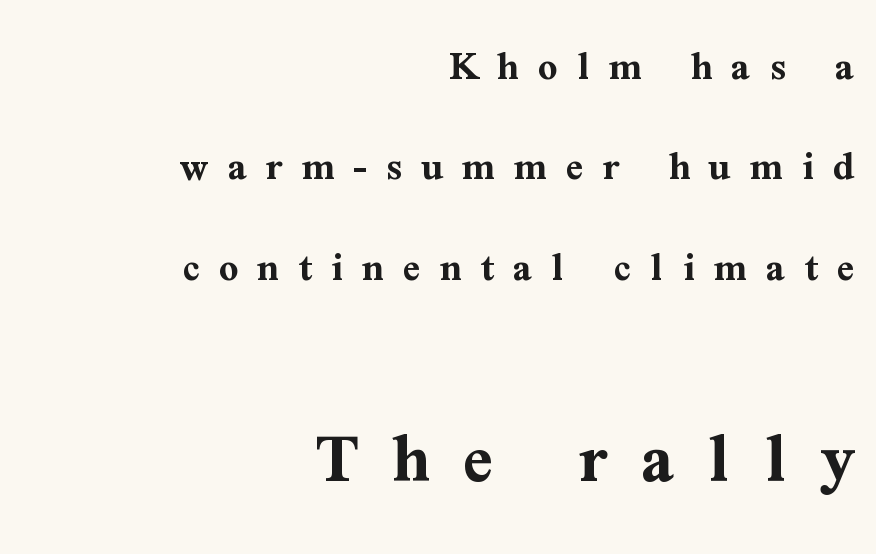
Students, this is bold: see how much ink each stroke carries. A typesetter would call this proportional, since set widths differ per character. A serif font was chosen for this passage. Leftover space on each line is placed entirely before the opening word.
